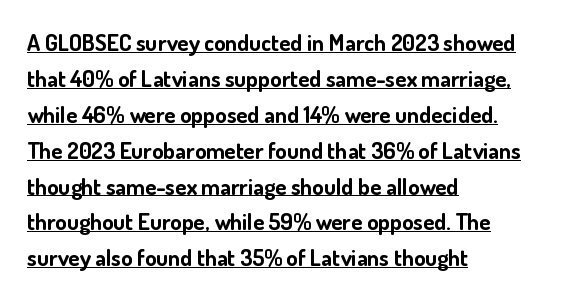
{"italic": "no", "bold": "yes", "underline": "yes", "align": "left", "line_spacing": "normal", "line_spacing_ratio": 1.56, "letter_spacing": "normal", "letter_spacing_em": 0.0, "glyph_px": 23}
